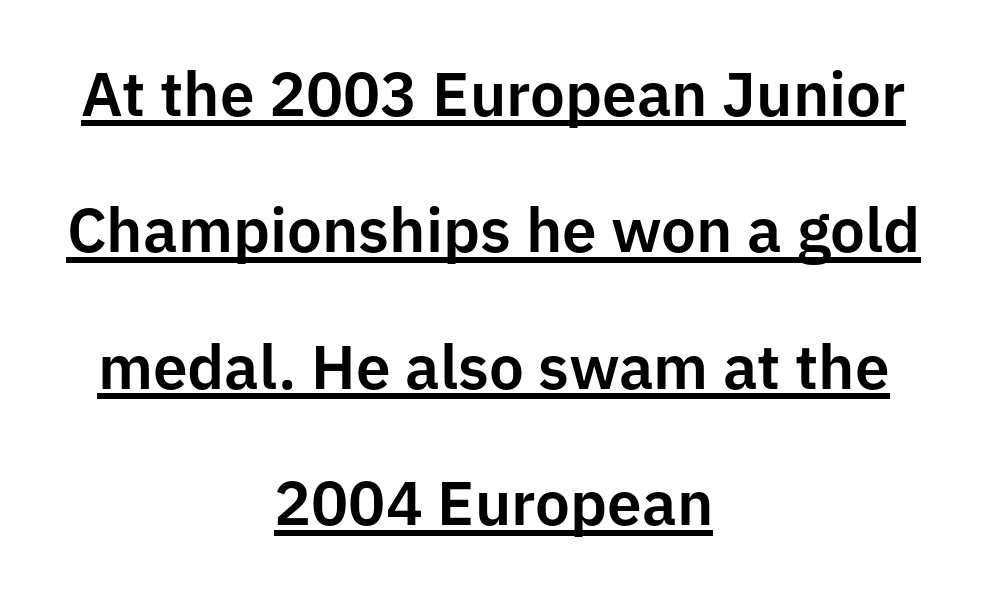
Q: Is the text italic (slanted)? A: No, it is upright.
Q: Is the typeface a serif or a sans-serif typeface? A: Sans-serif.
Q: Is the text underlined? A: Yes.
Q: How is the paragraph aligned? A: Centered.
Q: Is the spacing between letters normal or unusually wide? A: Normal.
Q: Is the spacing between lines tight, normal or loose? A: Loose.
Q: Width (condensed, normal, or wide)? A: Normal.
Q: Stroke contrast? A: Low.
Q: x-height? A: Medium.
Q: Monospaced? A: No.
